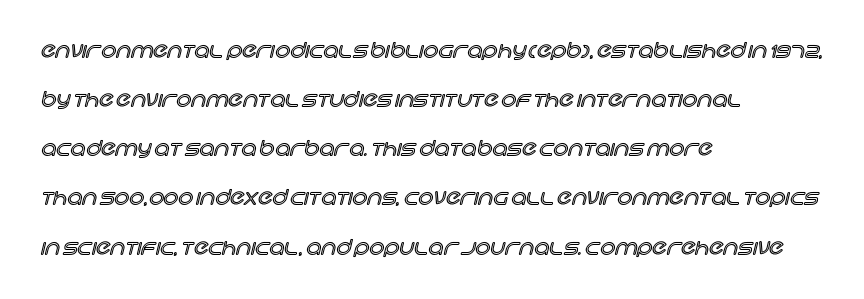
Q: Is the text italic (slanted)? A: Yes.
Q: Is the text underlined? A: No.
Q: How is the paragraph aligned? A: Left-aligned.
Q: Is the spacing between letters normal or unusually wide? A: Normal.
Q: Is the spacing between lines tight, normal or loose? A: Loose.
